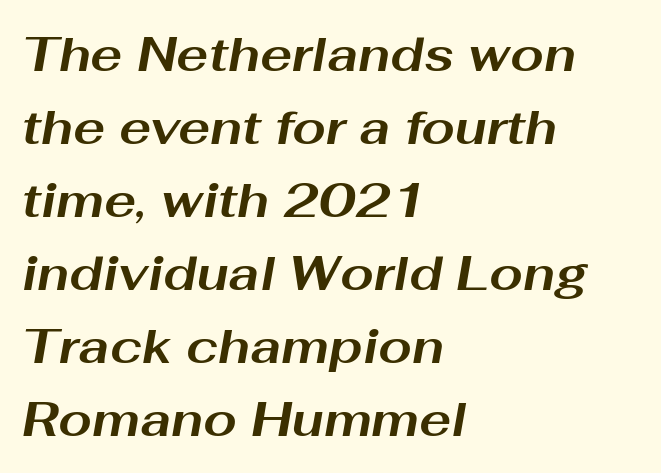
Q: Is the text bold? A: Yes.
Q: Is the text italic (slanted)? A: Yes, it leans right by about 10 degrees.
Q: Is the text underlined? A: No.
Q: How is the paragraph aligned? A: Left-aligned.
Q: Is the spacing between letters normal or unusually wide? A: Normal.
Q: Is the spacing between lines tight, normal or loose? A: Normal.
Q: Width (condensed, normal, or wide)? A: Wide.
Q: Stroke contrast? A: Medium.
Q: x-height? A: Medium.
Q: Monospaced? A: No.
